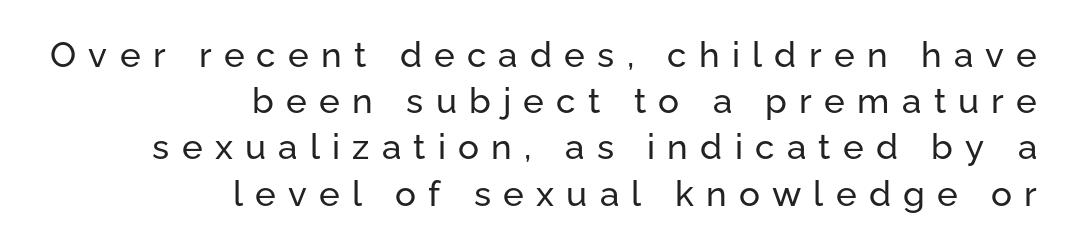
The image shows 35 px sans-serif type, upright; set right-aligned, normal line spacing (1.32x), unusually wide letter spacing (+0.35 em), not underlined; low stroke contrast and a medium x-height.
